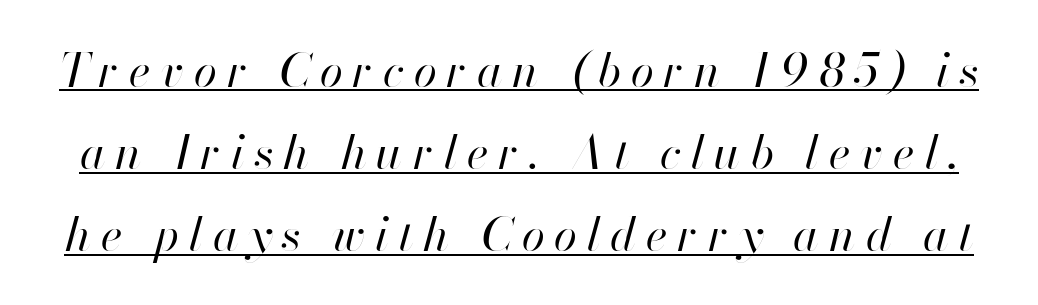
Q: Is the text bold? A: No.
Q: Is the text italic (slanted)? A: Yes, it leans right by about 13 degrees.
Q: Is the text underlined? A: Yes.
Q: Is the spacing between letters normal or unusually wide? A: Unusually wide.
Q: Width (condensed, normal, or wide)? A: Normal.
Q: Stroke contrast? A: High.
Q: x-height? A: Small.
Q: Monospaced? A: No.
